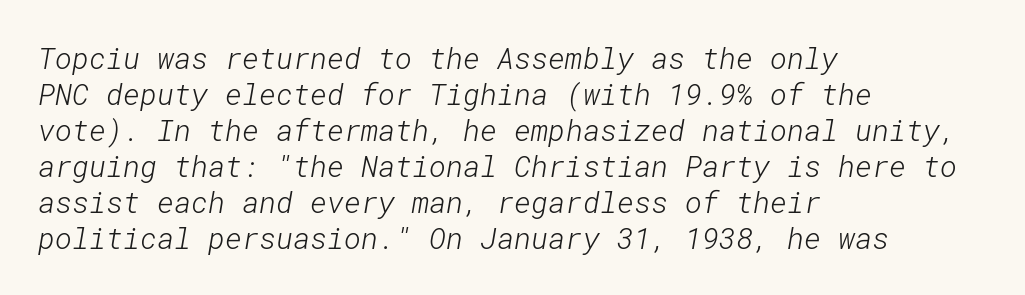
The image shows 29 px light sans-serif type; set left-aligned, line spacing 1.24x, normal letter spacing, not underlined; low stroke contrast and a medium x-height.
